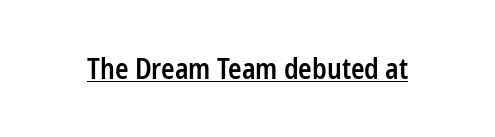
Q: Is the text bold? A: Semi-bold.
Q: Is the text italic (slanted)? A: No, it is upright.
Q: Is the typeface a serif or a sans-serif typeface? A: Sans-serif.
Q: Is the text underlined? A: Yes.
Q: Is the spacing between letters normal or unusually wide? A: Normal.
Q: Width (condensed, normal, or wide)? A: Condensed.
Q: Stroke contrast? A: Low.
Q: x-height? A: Medium.
Q: Monospaced? A: No.
